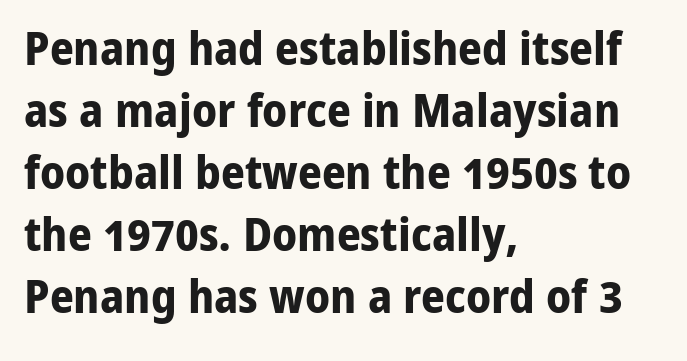
Q: Is the text bold? A: Yes.
Q: Is the text italic (slanted)? A: No, it is upright.
Q: Is the typeface a serif or a sans-serif typeface? A: Sans-serif.
Q: Is the text underlined? A: No.
Q: How is the paragraph aligned? A: Left-aligned.
Q: Is the spacing between letters normal or unusually wide? A: Normal.
Q: Is the spacing between lines tight, normal or loose? A: Normal.
Q: Width (condensed, normal, or wide)? A: Normal.
Q: Stroke contrast? A: Low.
Q: x-height? A: Medium.
Q: Monospaced? A: No.
